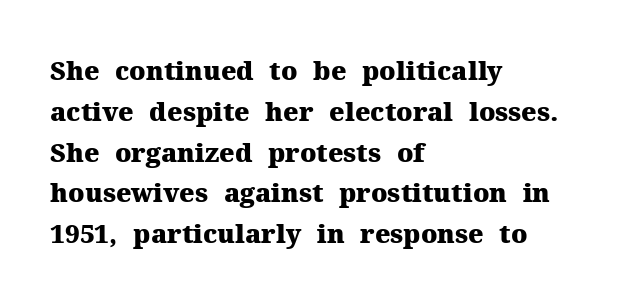
A dark, heavy texture on the line: the type is bold. Characters follow at the spacing the type designer built in. The designer left line spacing at the default. Unmarked baselines from the first word to the last. Posture: vertical.
